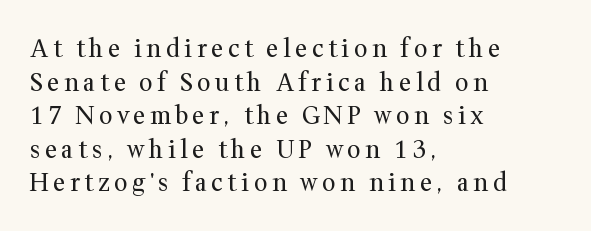
{"italic": "no", "bold": "no", "underline": "no", "align": "left", "line_spacing": "normal", "line_spacing_ratio": 1.4, "glyph_px": 24}
